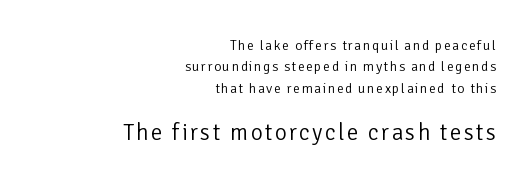
Q: Is the text bold? A: No.
Q: Is the text italic (slanted)? A: No, it is upright.
Q: Is the text underlined? A: No.
Q: How is the paragraph aligned? A: Right-aligned.
Q: Is the spacing between lines tight, normal or loose? A: Normal.
Q: Which block of text is set in a larger size, the first (top) or the second (bottom)? A: The second (bottom) one.
